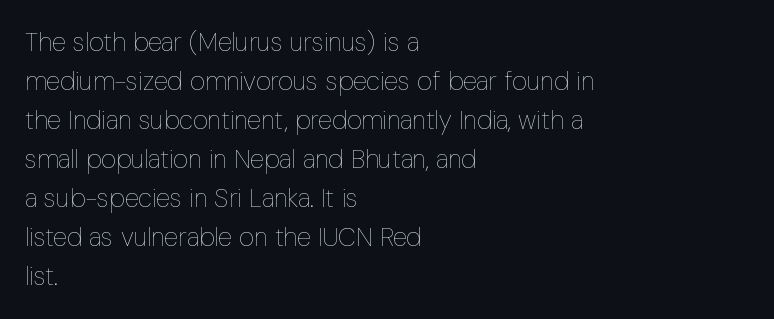
Q: Is the text bold? A: No.
Q: Is the text italic (slanted)? A: No, it is upright.
Q: Is the text underlined? A: No.
Q: How is the paragraph aligned? A: Left-aligned.
Q: Is the spacing between letters normal or unusually wide? A: Normal.
Q: Is the spacing between lines tight, normal or loose? A: Normal.
